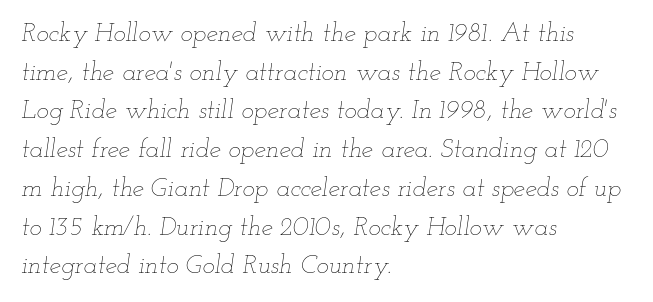
Whoever set this chose a conventional vertical rhythm. The passage is arranged the way most books set body copy — flush left. The letterforms sit shoulder to shoulder at normal distance. Slant detected: the letters are inclined. Honestly, there is no underline to notice here at all. The typesetting does not lean heavy: it is not bold.
